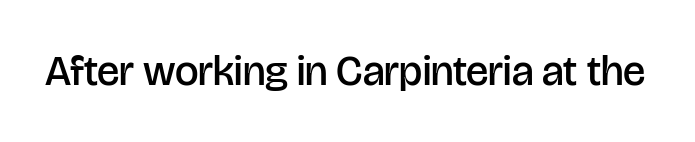
Look at the stroke-to-counter ratio: somewhat heavy, a semibold. Bare-footed words on every line. Students, note that the glyphs here touch the page at normal intervals. Designer's note — italics off, roman on. Observe the absence of serifs on each vertical stroke in this sample. Think of a printed novel: that variable character pitch is what you see here.
